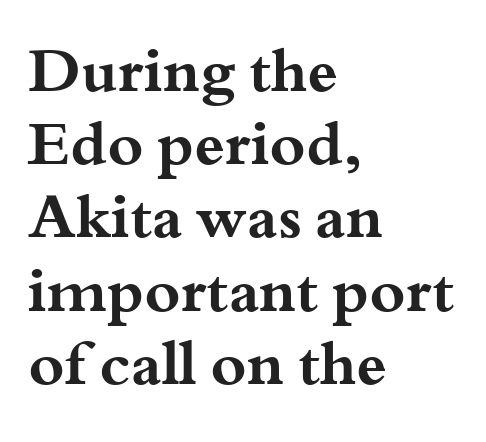
{"serif": "yes", "italic": "no", "bold": "yes", "weight": "bold", "width": "wide", "stroke_contrast": "medium", "x_height": "small", "monospaced": "no", "underline": "no", "align": "left", "line_spacing_ratio": 1.2, "letter_spacing": "normal", "letter_spacing_em": 0.0, "glyph_px": 61}
